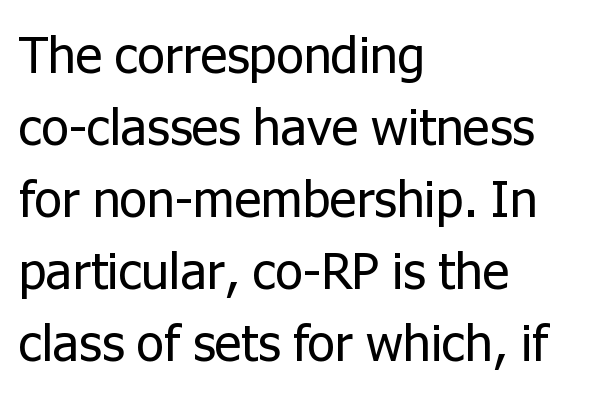
Notice how descenders clear the ascenders below comfortably — that's standard leading. Nothing heavy about these letters — not bold at all. This rendering leaves character spacing at its baseline value. Every character sits straight up, as roman type does.
